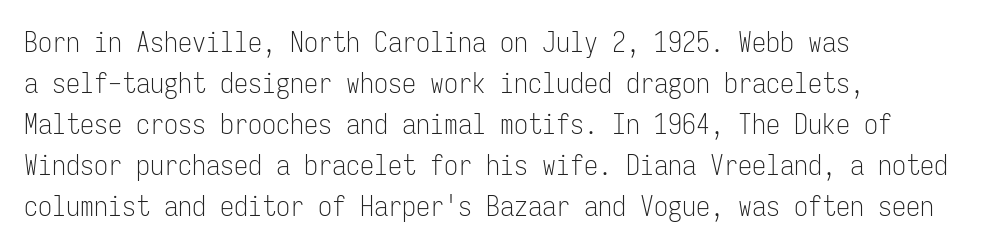
Q: Is the text bold? A: No.
Q: Is the text italic (slanted)? A: No, it is upright.
Q: Is the typeface a serif or a sans-serif typeface? A: Sans-serif.
Q: Is the text underlined? A: No.
Q: How is the paragraph aligned? A: Left-aligned.
Q: Is the spacing between letters normal or unusually wide? A: Normal.
Q: Is the spacing between lines tight, normal or loose? A: Normal.
Q: Width (condensed, normal, or wide)? A: Condensed.
Q: Stroke contrast? A: Low.
Q: x-height? A: Medium.
Q: Monospaced? A: Yes.
